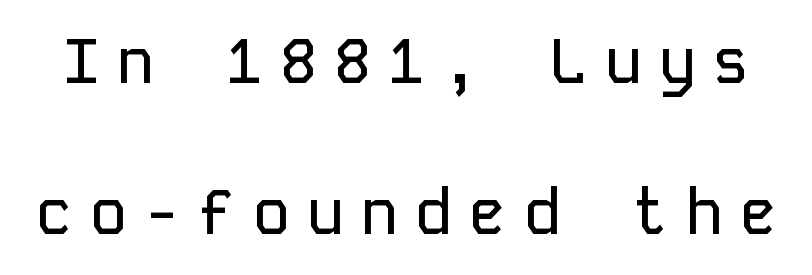
The image shows 63 px sans-serif type, upright, monospaced; set loose line spacing (2.4x), unusually wide letter spacing (+0.26 em), not underlined; low stroke contrast and a medium x-height.
